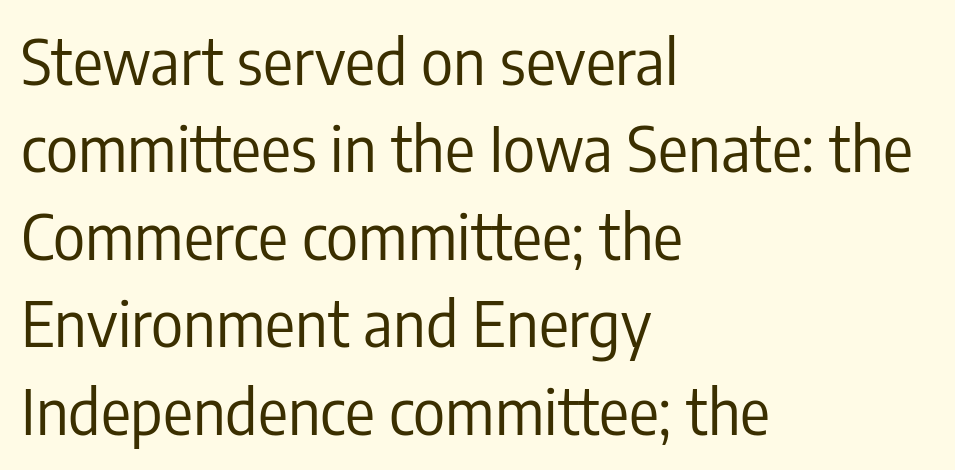
The image shows 62 px regular-weight, condensed sans-serif type, upright; set left-aligned, normal line spacing (1.41x), normal letter spacing, not underlined; low stroke contrast and a medium x-height.
